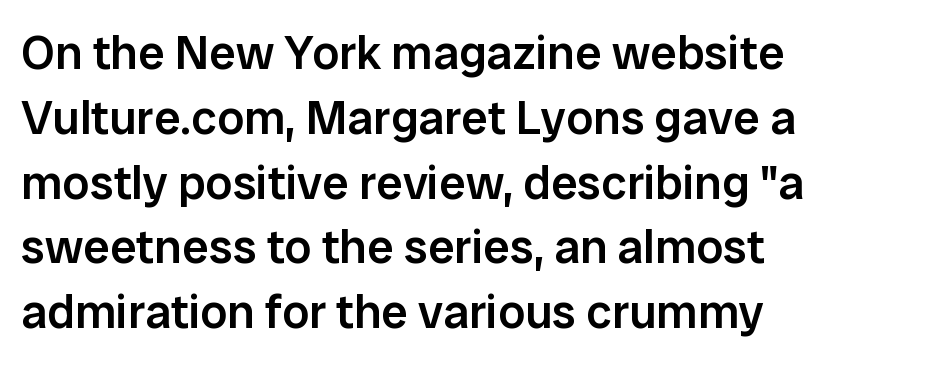
Q: Is the text bold? A: Semi-bold.
Q: Is the text italic (slanted)? A: No, it is upright.
Q: Is the typeface a serif or a sans-serif typeface? A: Sans-serif.
Q: Is the text underlined? A: No.
Q: How is the paragraph aligned? A: Left-aligned.
Q: Is the spacing between letters normal or unusually wide? A: Normal.
Q: Is the spacing between lines tight, normal or loose? A: Normal.
Q: Width (condensed, normal, or wide)? A: Normal.
Q: Stroke contrast? A: Low.
Q: x-height? A: Medium.
Q: Monospaced? A: No.
